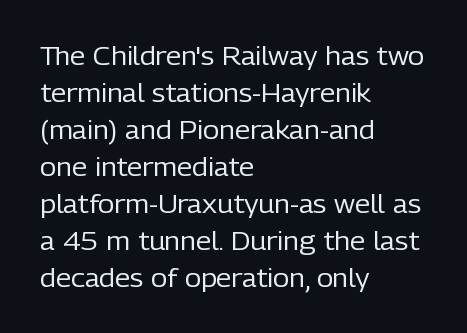
{"italic": "no", "bold": "no", "underline": "no", "align": "left", "line_spacing": "normal", "line_spacing_ratio": 1.48, "letter_spacing": "normal", "letter_spacing_em": 0.0, "glyph_px": 25}
